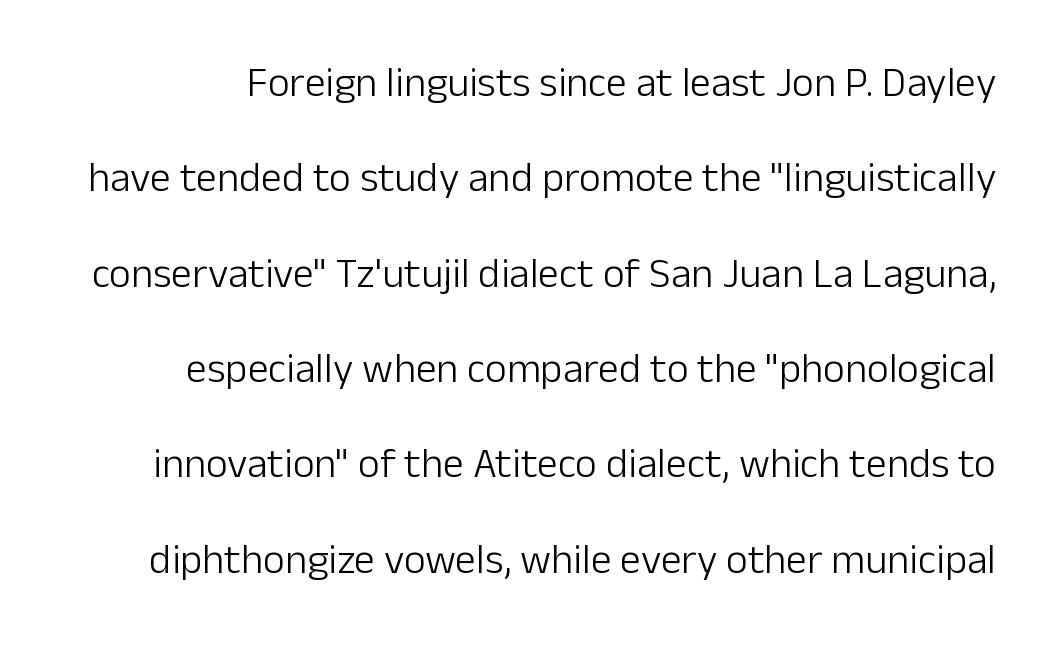
Q: Is the text bold? A: No.
Q: Is the text italic (slanted)? A: No, it is upright.
Q: Is the typeface a serif or a sans-serif typeface? A: Sans-serif.
Q: Is the text underlined? A: No.
Q: Is the spacing between letters normal or unusually wide? A: Normal.
Q: Is the spacing between lines tight, normal or loose? A: Loose.
Q: Width (condensed, normal, or wide)? A: Normal.
Q: Stroke contrast? A: Low.
Q: x-height? A: Medium.
Q: Monospaced? A: No.
